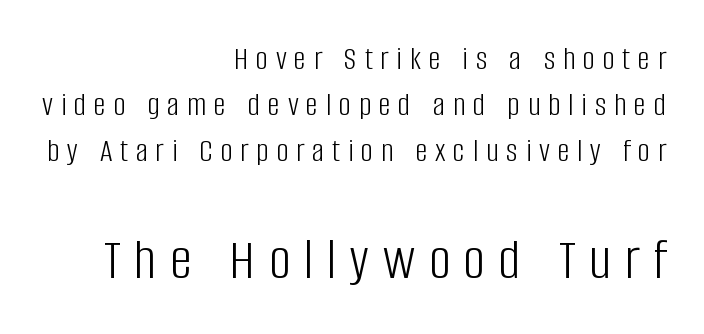
Stroke terminals: plain, sans-serif. What stands out about the letter spacing? Its width — letters are far apart. The later block is typeset at a bigger size than the earlier block. Casual observation: everything's shoved over to the right. A clean baseline with only descenders dipping below it.
